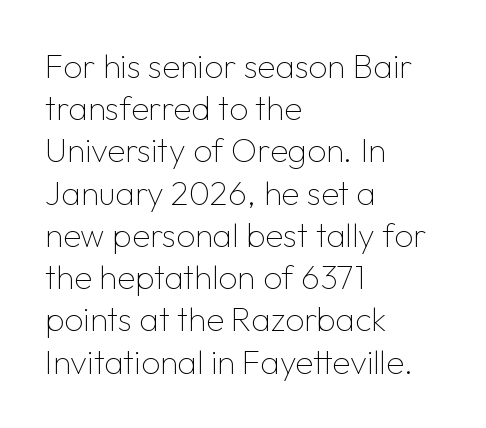
A clean baseline with only descenders dipping below it. Nope, not italic — everything's standing straight. Bold? No — there's no thickening of the strokes. Notice how the passage keeps a crisp vertical edge on the left only. In terms of leading, this rendering sits right in the middle.
